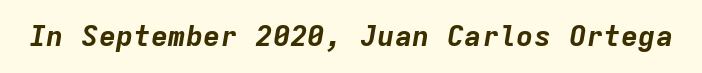
The words here are not underlined. The face used here is monospaced, like something from a code editor. Does the weight exceed regular? Yes, all the way to bold. A typesetter would call this zero additional tracking. Compared with ordinary roman type, these characters are visibly tilted.
